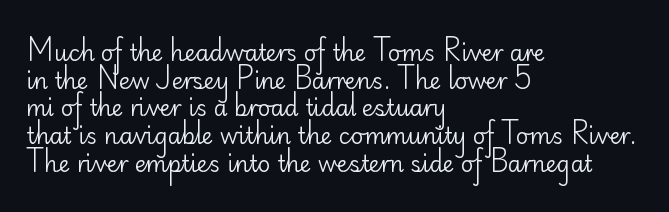
{"italic": "no", "bold": "no", "underline": "no", "align": "left", "line_spacing": "normal", "line_spacing_ratio": 1.26, "letter_spacing": "normal", "letter_spacing_em": 0.0, "glyph_px": 22}
